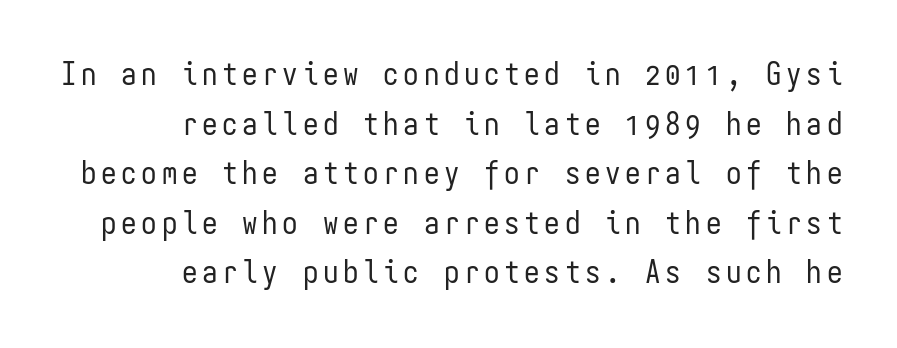
The space between consecutive lines is moderate. Does the lettering tilt? It doesn't — this is upright. Heaviness? Minimal to ordinary, like unemphasized prose. These lines are rendered in a fixed-pitch font. The foot of each line stays bare and open. The characters display no serif detailing; their extremities are plain.
